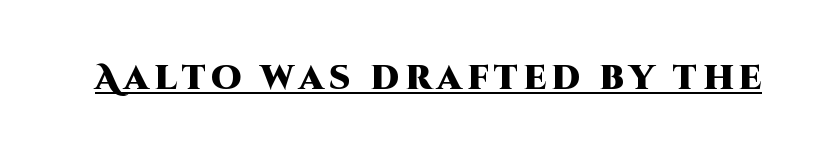
Q: Is the text bold? A: Yes.
Q: Is the text italic (slanted)? A: No, it is upright.
Q: Is the typeface a serif or a sans-serif typeface? A: Sans-serif.
Q: Is the text underlined? A: Yes.
Q: Width (condensed, normal, or wide)? A: Normal.
Q: Stroke contrast? A: High.
Q: x-height? A: Large.
Q: Monospaced? A: No.
